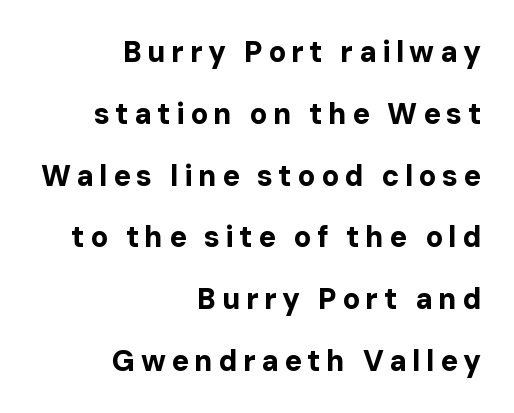
The image shows 29 px bold sans-serif type, upright; set right-aligned, loose line spacing (2.13x), not underlined; low stroke contrast and a medium x-height.
